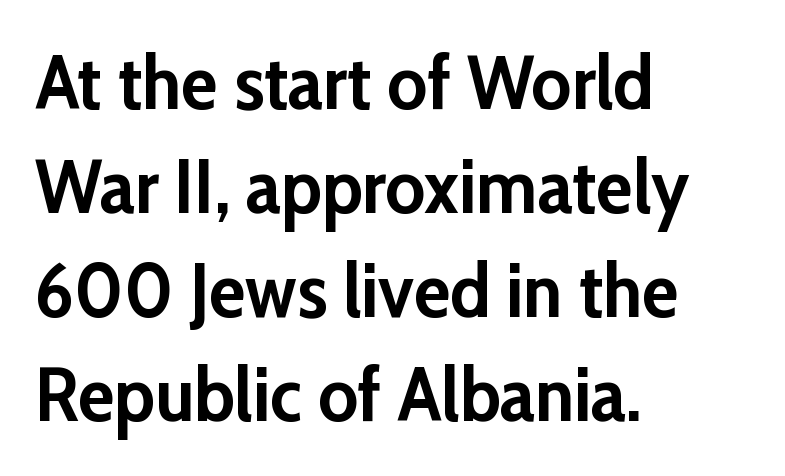
The image shows 76 px semibold sans-serif type, upright; set left-aligned, normal line spacing (1.37x), normal letter spacing, not underlined; low stroke contrast and a medium x-height.
